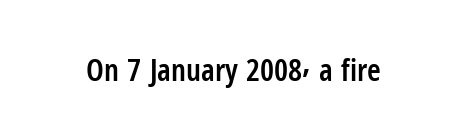
Here the designer chose a conventional face with non-uniform glyph widths. A typesetter would call this zero additional tracking. The font is running at a semibold setting, under full bold. Rule under the text: the space is simply empty. Quick note: not italic, upright.
